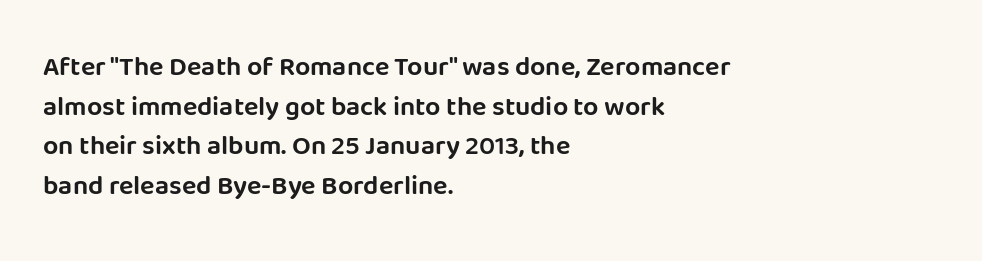
The image shows 27 px text type, upright; set left-aligned, normal line spacing (1.47x), normal letter spacing, not underlined.
